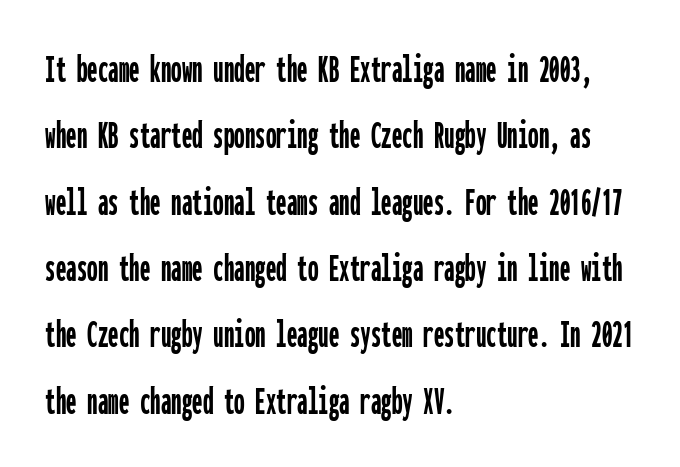
The image shows 42 px condensed sans-serif type, upright, monospaced; set left-aligned, normal line spacing (1.58x), normal letter spacing, not underlined; low stroke contrast and a medium x-height.
